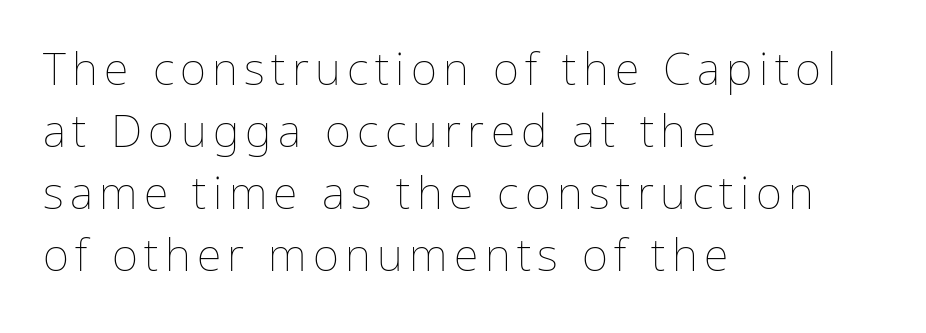
Rule under the text: the space is simply empty. Notice how the passage keeps a crisp vertical edge on the left only. Italic: no, the glyphs are upright roman. This block has exactly the height ordinary leading produces.
